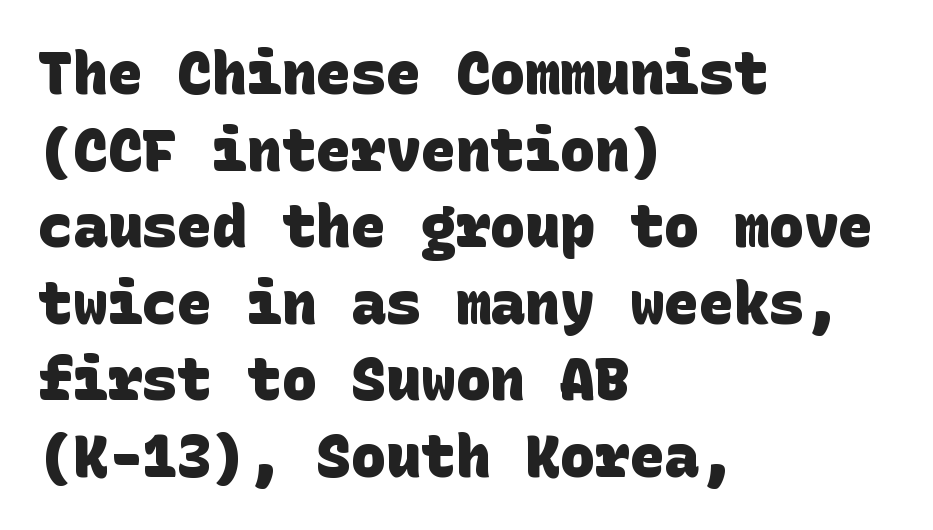
{"serif": "no", "bold": "yes", "weight": "heavy", "width": "normal", "stroke_contrast": "low", "x_height": "large", "underline": "no", "align": "left", "line_spacing": "normal", "line_spacing_ratio": 1.32, "letter_spacing": "normal", "letter_spacing_em": 0.0, "glyph_px": 58}
